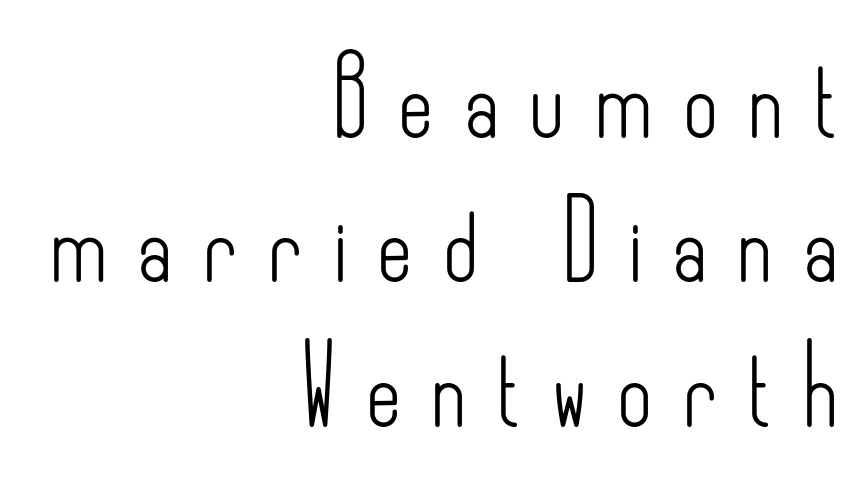
The image shows 76 px light, condensed sans-serif type, upright; set right-aligned, loose line spacing (1.9x), unusually wide letter spacing (+0.4 em), not underlined; low stroke contrast and a small x-height.
